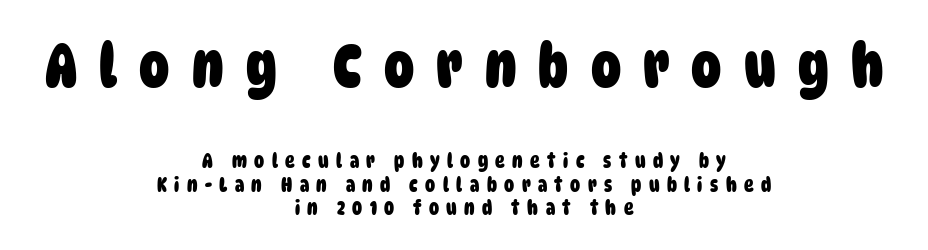
Q: Is the text bold? A: Yes.
Q: Is the typeface a serif or a sans-serif typeface? A: Sans-serif.
Q: Is the text underlined? A: No.
Q: How is the paragraph aligned? A: Centered.
Q: Is the spacing between letters normal or unusually wide? A: Unusually wide.
Q: Which block of text is set in a larger size, the first (top) or the second (bottom)? A: The first (top) one.
Q: Width (condensed, normal, or wide)? A: Condensed.
Q: Stroke contrast? A: Low.
Q: x-height? A: Large.
Q: Monospaced? A: No.
